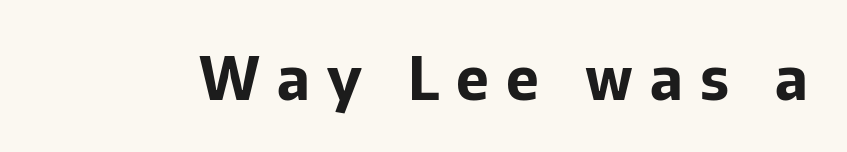
This is the regular roman posture of the typeface. Is the letter spacing exaggerated? Yes — the characters are pushed far apart. Look at the stroke-to-counter ratio: heavy, a bold. The baseline area is clear. Type style note: lacks serifs.
